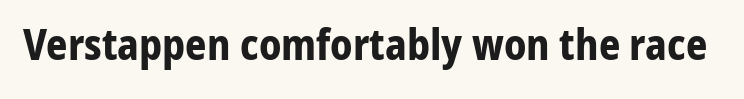
Q: Is the text bold? A: Yes.
Q: Is the text italic (slanted)? A: No, it is upright.
Q: Is the typeface a serif or a sans-serif typeface? A: Sans-serif.
Q: Is the text underlined? A: No.
Q: Is the spacing between letters normal or unusually wide? A: Normal.
Q: Width (condensed, normal, or wide)? A: Normal.
Q: Stroke contrast? A: Low.
Q: x-height? A: Medium.
Q: Monospaced? A: No.
